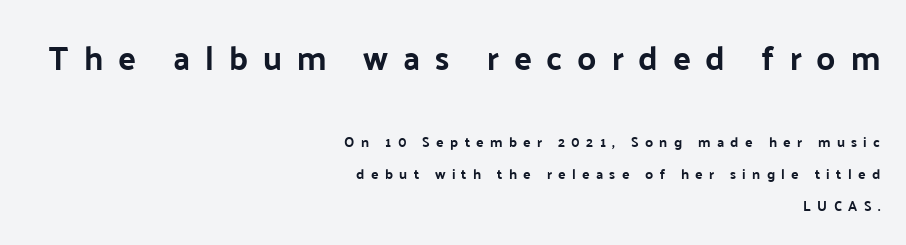
This rendering features lettering with no underline. The letters in the upper block stand taller than those in the block below. Characters remain perfectly vertical along every line. Typographically, this falls in the sans-serif category. These lines stand farther apart than default settings would place them. The lines in this sample share a right terminus and differ only in where they begin.
